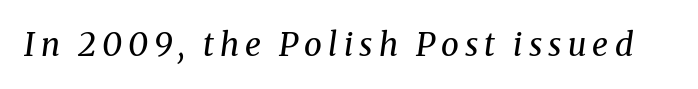
{"serif": "yes", "italic": "yes", "lean": "right", "slant_degrees": 8, "bold": "no", "weight": "regular", "width": "normal", "stroke_contrast": "medium", "x_height": "medium", "monospaced": "no", "underline": "no", "glyph_px": 32}
